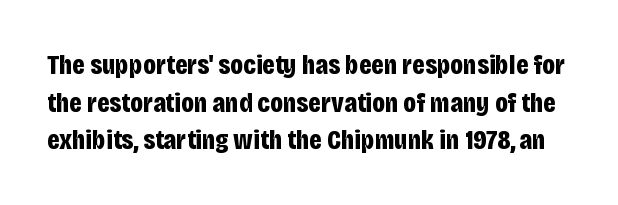
{"serif": "no", "italic": "no", "bold": "yes", "weight": "bold", "width": "condensed", "stroke_contrast": "low", "x_height": "large", "monospaced": "no", "underline": "no", "line_spacing": "normal", "line_spacing_ratio": 1.34, "letter_spacing": "normal", "letter_spacing_em": 0.0, "glyph_px": 28}
